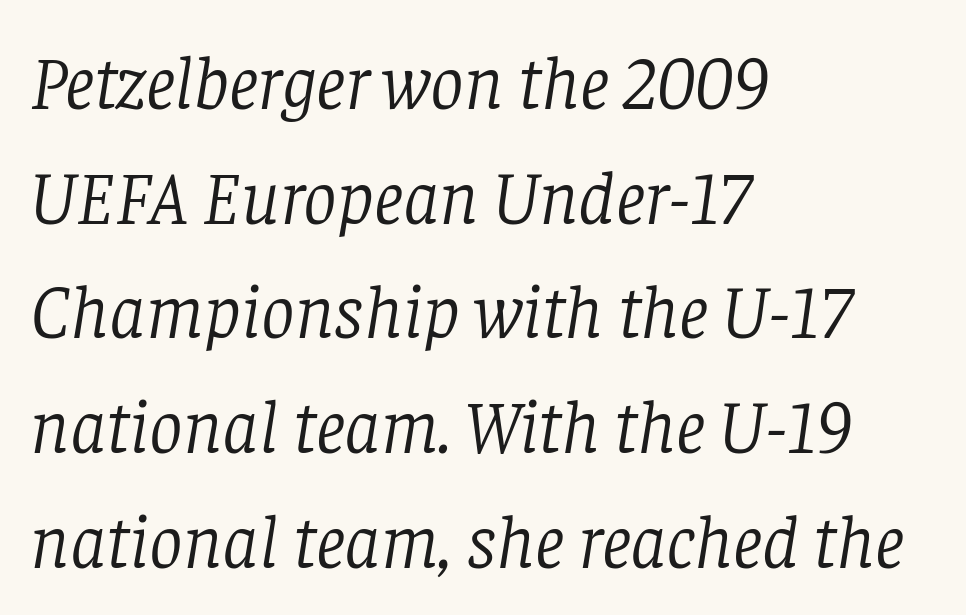
Looks like regular typesetting: each glyph gets only the width it needs. Yep, those are serifs on the letters. The font sits on the lighter half of the weight spectrum, regular included. Horizontal bands of white between lines are of average thickness.
